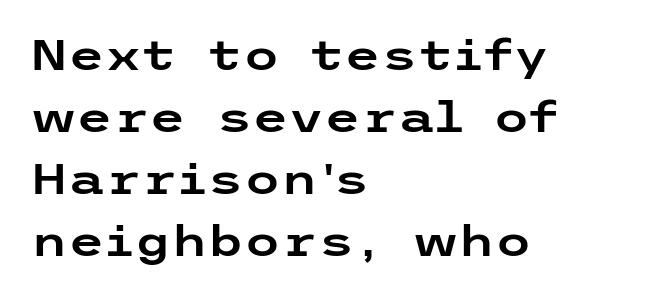
The image shows 42 px wide sans-serif type, upright; set left-aligned, normal line spacing (1.48x), normal letter spacing, not underlined; low stroke contrast and a medium x-height.
